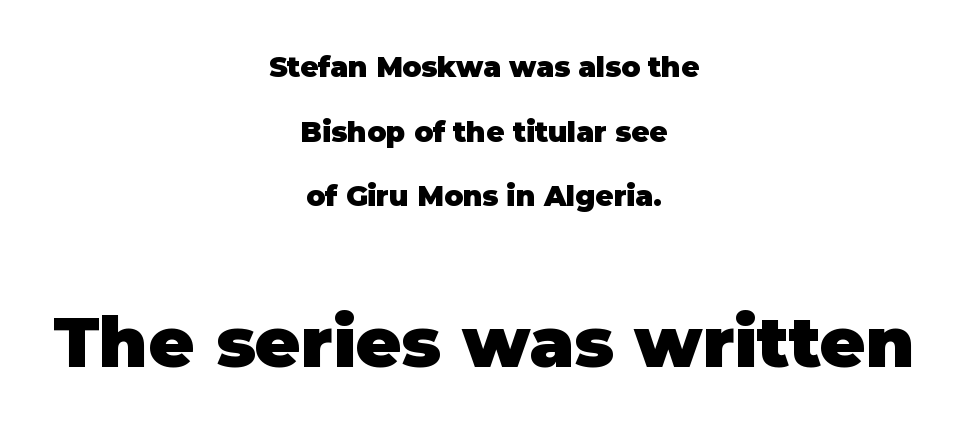
{"serif": "no", "italic": "no", "bold": "yes", "weight": "heavy", "width": "normal", "stroke_contrast": "low", "x_height": "large", "monospaced": "no", "underline": "no", "align": "center", "line_spacing": "loose", "line_spacing_ratio": 2.31, "letter_spacing": "normal", "letter_spacing_em": 0.0, "larger_block": "second", "size_ratio": 2.5, "glyph_px": 70}
